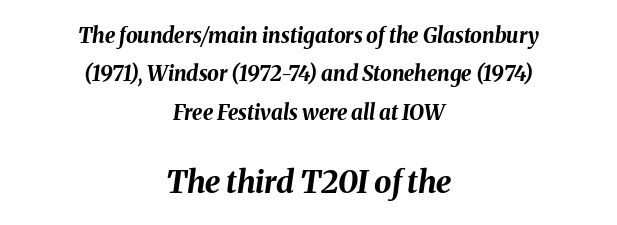
The image shows 31 px bold type, italic (leaning right); set centered, line spacing 1.83x, normal letter spacing, not underlined; the second (bottom) block is 1.48x larger; medium stroke contrast and a medium x-height.
